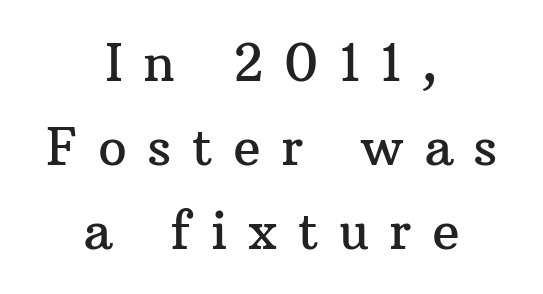
The rendering uses natural spacing where letterforms have individual widths. Tracking value appears strongly positive — letters spread wide. Look at the bottom of the vertical strokes: they flare into serifs here. Every stem runs plumb, perpendicular to the baseline. Check the space under the baseline: it is left empty. Leading matches the norm, producing a regular column.
